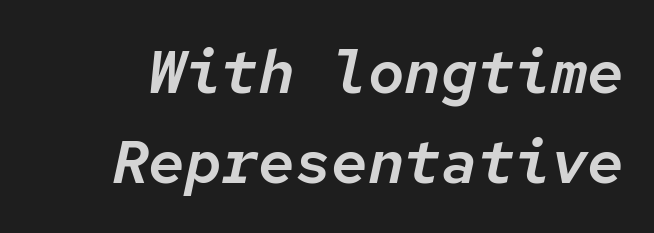
{"italic": "yes", "lean": "right", "slant_degrees": 12, "width": "normal", "stroke_contrast": "low", "x_height": "medium", "monospaced": "yes", "underline": "no", "line_spacing": "normal", "line_spacing_ratio": 1.48, "letter_spacing": "normal", "letter_spacing_em": 0.0, "glyph_px": 61}
